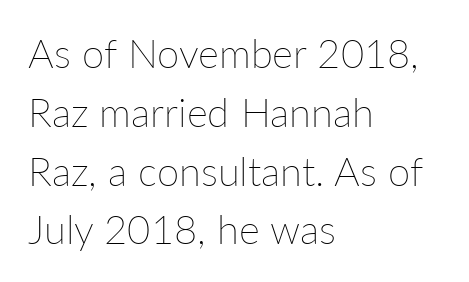
The tracking reads as untouched default to a designer's eye. Does the leading feel generous? No, just average. Spacing verdict: proportional, widths tailored to each character. Weight: not bold — regular or lighter. The compositor pushed each line to the left boundary.
